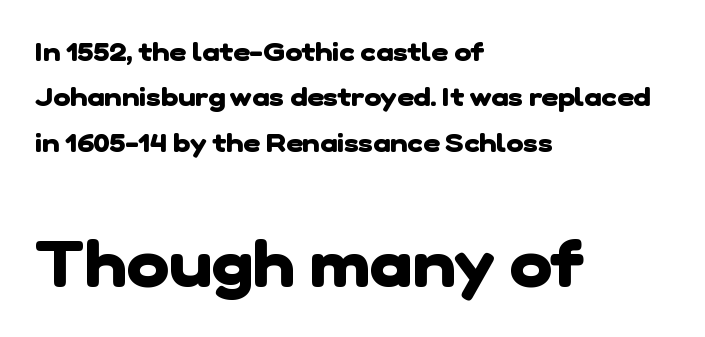
Q: Is the text bold? A: Yes.
Q: Is the typeface a serif or a sans-serif typeface? A: Sans-serif.
Q: Is the text underlined? A: No.
Q: How is the paragraph aligned? A: Left-aligned.
Q: Is the spacing between letters normal or unusually wide? A: Normal.
Q: Which block of text is set in a larger size, the first (top) or the second (bottom)? A: The second (bottom) one.
Q: Width (condensed, normal, or wide)? A: Normal.
Q: Stroke contrast? A: Low.
Q: x-height? A: Medium.
Q: Monospaced? A: No.
